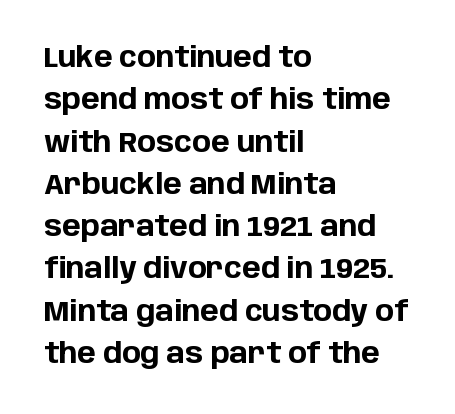
The image shows 28 px bold sans-serif type, upright; set left-aligned, normal line spacing (1.51x), normal letter spacing, not underlined; low stroke contrast and a large x-height.
